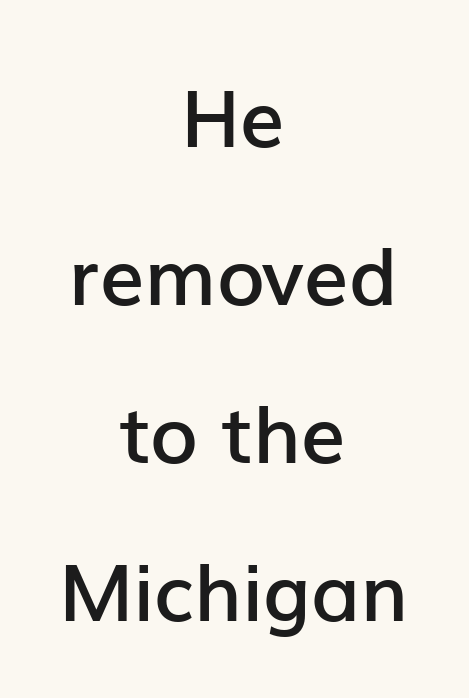
Q: Is the text bold? A: Semi-bold.
Q: Is the text italic (slanted)? A: No, it is upright.
Q: Is the typeface a serif or a sans-serif typeface? A: Sans-serif.
Q: Is the text underlined? A: No.
Q: How is the paragraph aligned? A: Centered.
Q: Is the spacing between letters normal or unusually wide? A: Normal.
Q: Is the spacing between lines tight, normal or loose? A: Loose.
Q: Width (condensed, normal, or wide)? A: Normal.
Q: Stroke contrast? A: Low.
Q: x-height? A: Medium.
Q: Monospaced? A: No.
